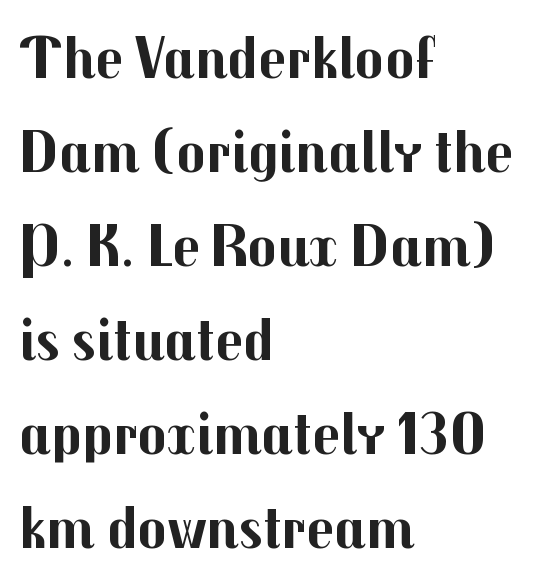
{"serif": "no", "italic": "no", "bold": "yes", "weight": "bold", "width": "normal", "stroke_contrast": "medium", "x_height": "medium", "monospaced": "no", "underline": "no", "align": "left", "line_spacing": "normal", "line_spacing_ratio": 1.54, "letter_spacing": "normal", "letter_spacing_em": 0.0, "glyph_px": 61}
